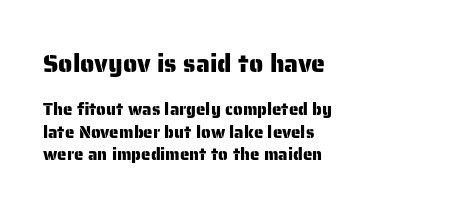
{"italic": "no", "underline": "no", "align": "left", "line_spacing": "normal", "line_spacing_ratio": 1.3, "letter_spacing": "normal", "letter_spacing_em": 0.0, "larger_block": "first", "size_ratio": 1.47, "glyph_px": 25}
